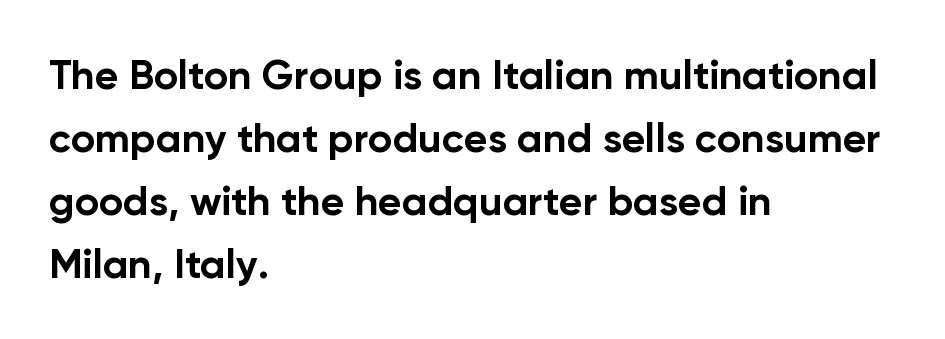
{"serif": "no", "italic": "no", "bold": "yes", "weight": "bold", "width": "normal", "stroke_contrast": "low", "x_height": "medium", "monospaced": "no", "underline": "no", "align": "left", "line_spacing": "normal", "line_spacing_ratio": 1.54, "letter_spacing": "normal", "letter_spacing_em": 0.0, "glyph_px": 41}
